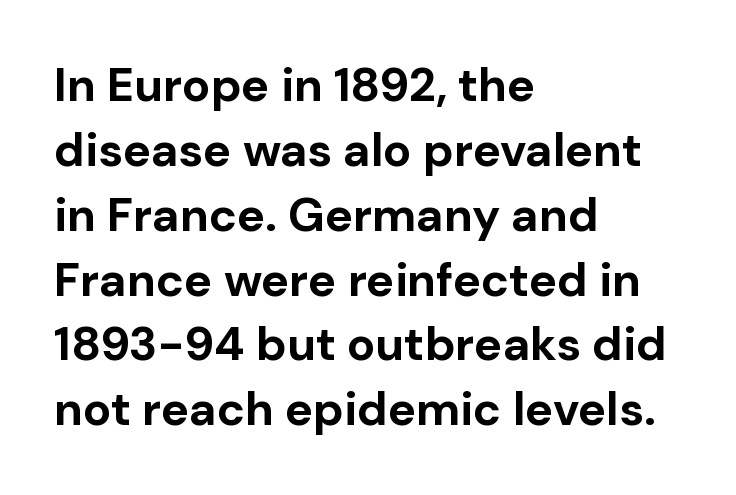
Students, this is bold: see how much ink each stroke carries. Posture: upright roman. Tracking value appears to be zero — textbook default spacing. Line beginnings align vertically; line endings do not.
